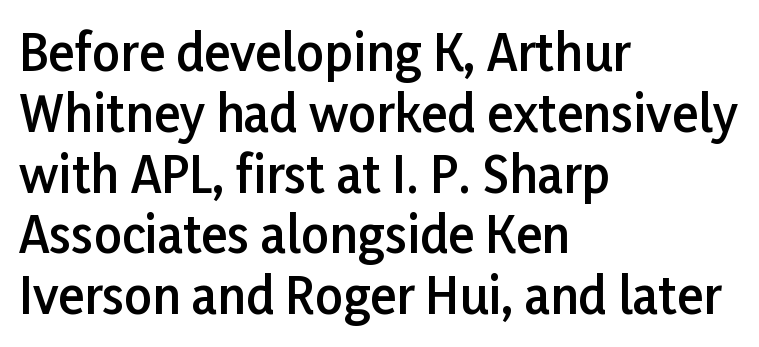
Q: Is the text bold? A: Semi-bold.
Q: Is the text italic (slanted)? A: No, it is upright.
Q: Is the typeface a serif or a sans-serif typeface? A: Sans-serif.
Q: Is the text underlined? A: No.
Q: How is the paragraph aligned? A: Left-aligned.
Q: Is the spacing between letters normal or unusually wide? A: Normal.
Q: Width (condensed, normal, or wide)? A: Normal.
Q: Stroke contrast? A: Low.
Q: x-height? A: Medium.
Q: Monospaced? A: No.
